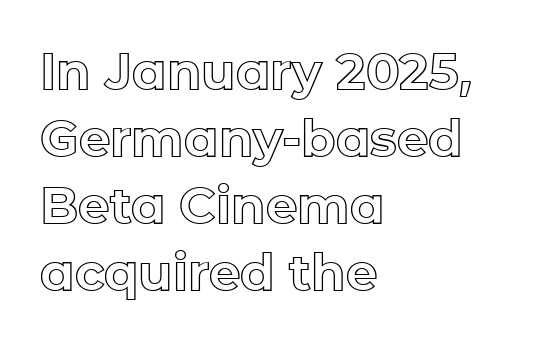
The image shows 50 px text type, upright; set left-aligned, normal line spacing (1.34x), normal letter spacing, not underlined; a medium x-height.
